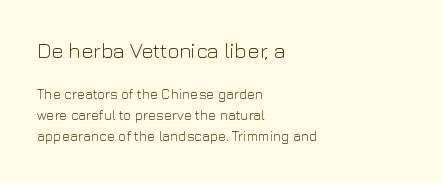
Q: Is the text bold? A: No.
Q: Is the text italic (slanted)? A: No, it is upright.
Q: Is the text underlined? A: No.
Q: How is the paragraph aligned? A: Left-aligned.
Q: Is the spacing between letters normal or unusually wide? A: Normal.
Q: Is the spacing between lines tight, normal or loose? A: Normal.
Q: Which block of text is set in a larger size, the first (top) or the second (bottom)? A: The first (top) one.
